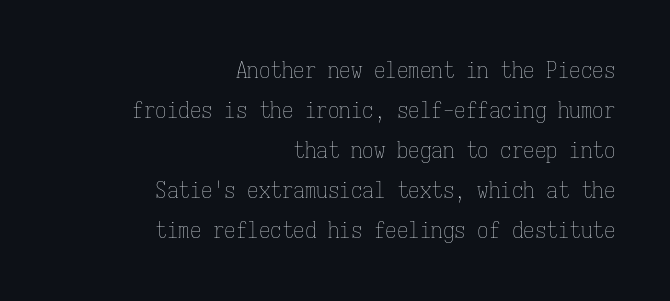
The image shows 23 px text type, upright; set right-aligned, line spacing 1.74x, normal letter spacing, not underlined.
